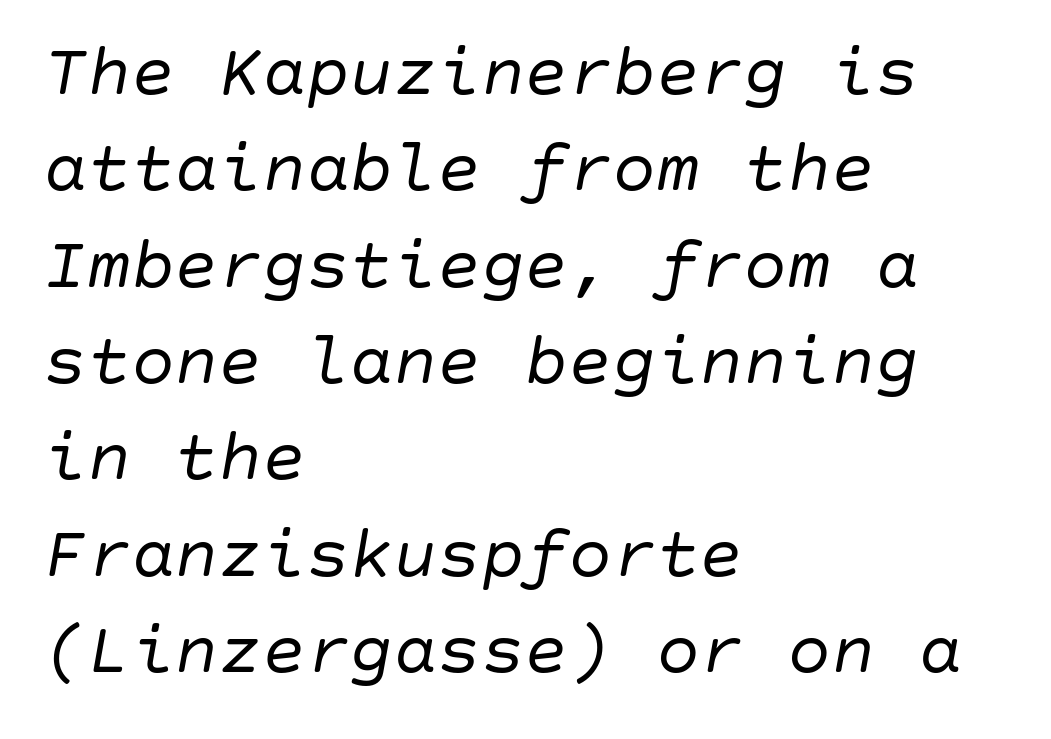
{"italic": "yes", "lean": "right", "slant_degrees": 10, "bold": "no", "weight": "regular", "width": "normal", "stroke_contrast": "low", "x_height": "large", "underline": "no", "align": "left", "line_spacing": "normal", "line_spacing_ratio": 1.32, "letter_spacing": "normal", "letter_spacing_em": 0.0, "glyph_px": 73}
